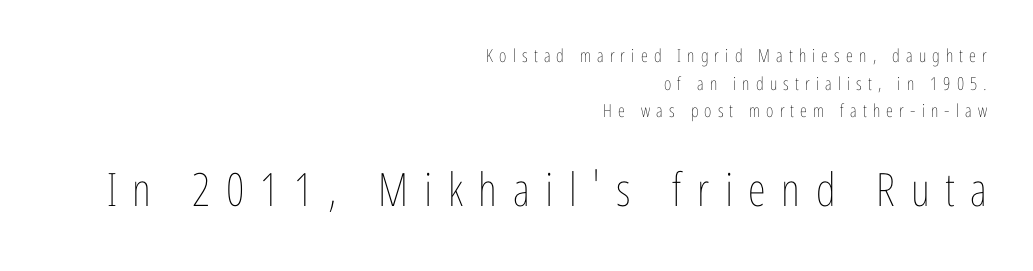
{"italic": "no", "bold": "no", "weight": "thin", "width": "condensed", "stroke_contrast": "low", "x_height": "medium", "monospaced": "no", "underline": "no", "align": "right", "line_spacing": "normal", "line_spacing_ratio": 1.53, "letter_spacing": "wide", "letter_spacing_em": 0.34, "larger_block": "second", "size_ratio": 2.56, "glyph_px": 46}
